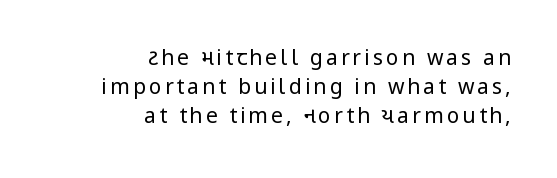
The image shows 21 px text type, upright; set right-aligned, normal line spacing (1.37x), not underlined.
